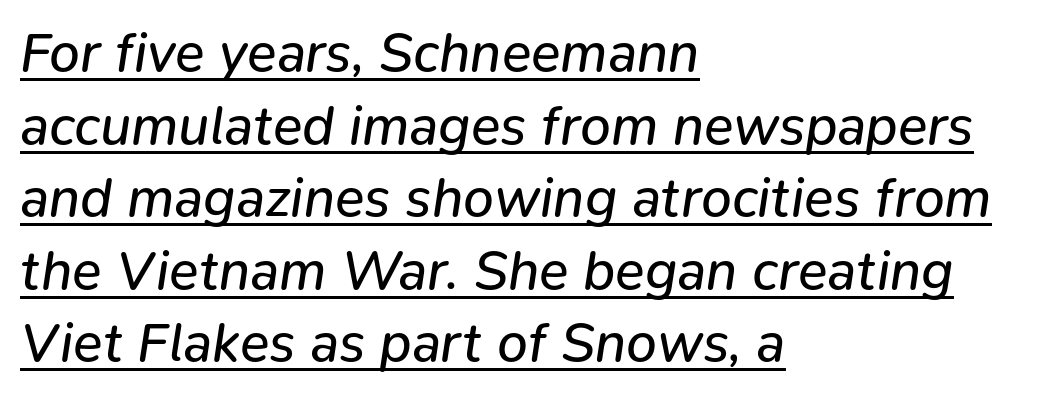
{"italic": "yes", "lean": "right", "slant_degrees": 9, "bold": "no", "weight": "regular", "width": "normal", "stroke_contrast": "low", "x_height": "medium", "monospaced": "no", "underline": "yes", "align": "left", "line_spacing": "normal", "line_spacing_ratio": 1.32, "letter_spacing": "normal", "letter_spacing_em": 0.0, "glyph_px": 55}
